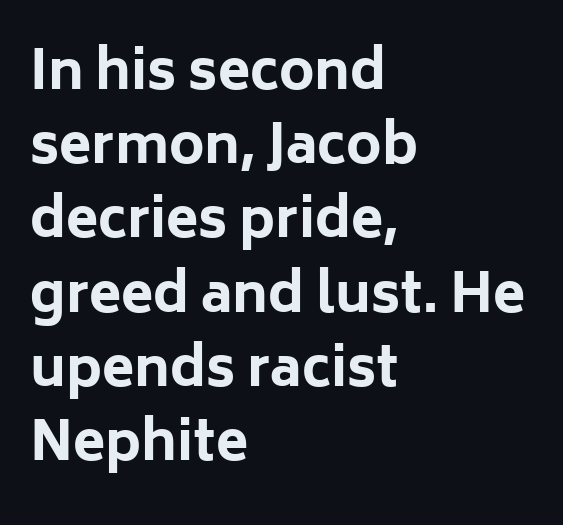
Q: Is the text bold? A: Yes.
Q: Is the text italic (slanted)? A: No, it is upright.
Q: Is the typeface a serif or a sans-serif typeface? A: Sans-serif.
Q: Is the text underlined? A: No.
Q: How is the paragraph aligned? A: Left-aligned.
Q: Is the spacing between letters normal or unusually wide? A: Normal.
Q: Is the spacing between lines tight, normal or loose? A: Normal.
Q: Width (condensed, normal, or wide)? A: Normal.
Q: Stroke contrast? A: Low.
Q: x-height? A: Medium.
Q: Monospaced? A: No.
